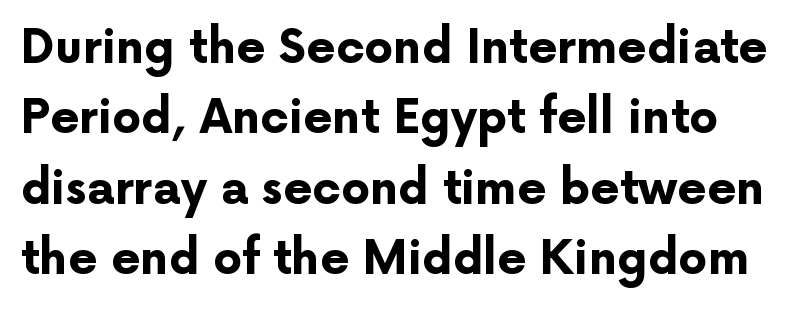
Q: Is the text bold? A: Yes.
Q: Is the text italic (slanted)? A: No, it is upright.
Q: Is the typeface a serif or a sans-serif typeface? A: Sans-serif.
Q: Is the text underlined? A: No.
Q: Is the spacing between letters normal or unusually wide? A: Normal.
Q: Is the spacing between lines tight, normal or loose? A: Normal.
Q: Width (condensed, normal, or wide)? A: Normal.
Q: Stroke contrast? A: Low.
Q: x-height? A: Medium.
Q: Monospaced? A: No.
